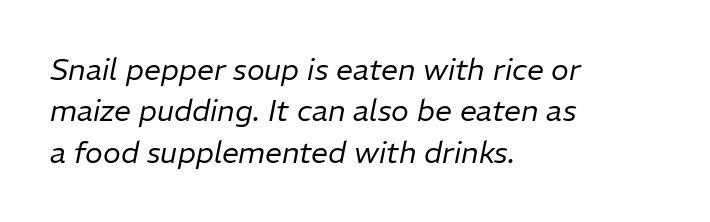
Q: Is the text bold? A: No.
Q: Is the text italic (slanted)? A: Yes, it leans right by about 11 degrees.
Q: Is the text underlined? A: No.
Q: How is the paragraph aligned? A: Left-aligned.
Q: Is the spacing between letters normal or unusually wide? A: Normal.
Q: Is the spacing between lines tight, normal or loose? A: Normal.
Q: Width (condensed, normal, or wide)? A: Normal.
Q: Stroke contrast? A: Low.
Q: x-height? A: Medium.
Q: Monospaced? A: No.
